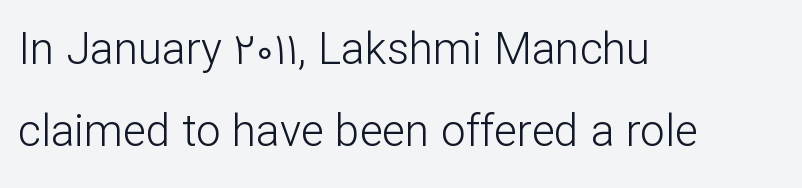
The image shows 44 px light sans-serif type, upright; set left-aligned, line spacing 1.86x, normal letter spacing, not underlined; low stroke contrast and a medium x-height.
